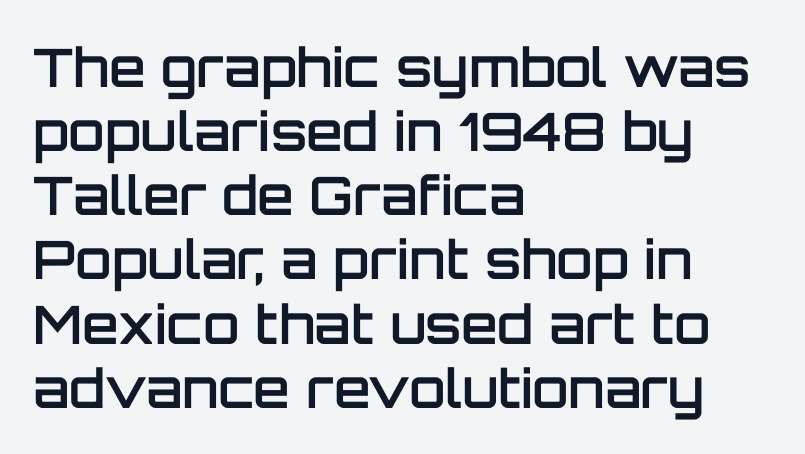
Every row of glyphs begins at an identical x-position on the left. The passage shown has conventional tracking throughout. Is this a fixed-width face? No — the glyphs have proportional, varying widths. Type without underlining.
